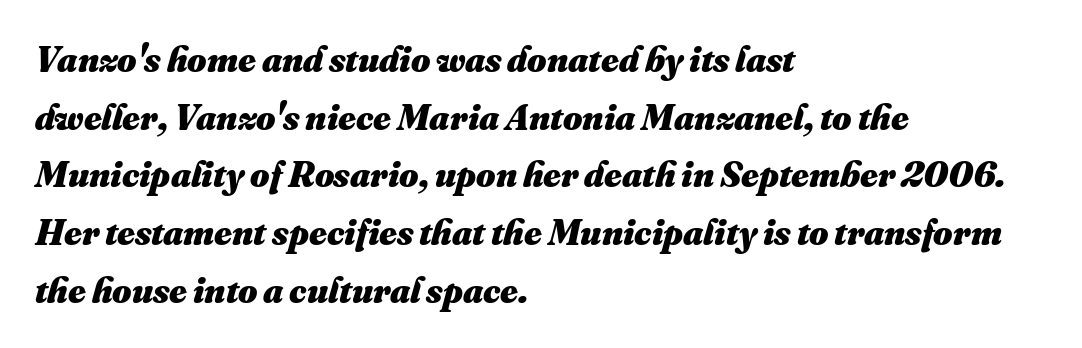
Leading matches the norm, producing a regular column. Unmarked baselines from the first word to the last. Students, note that the glyphs here touch the page at normal intervals. Set as a true bold cut, around the 700 mark. A student would call this left alignment; a typographer would say flush left, rag right.
